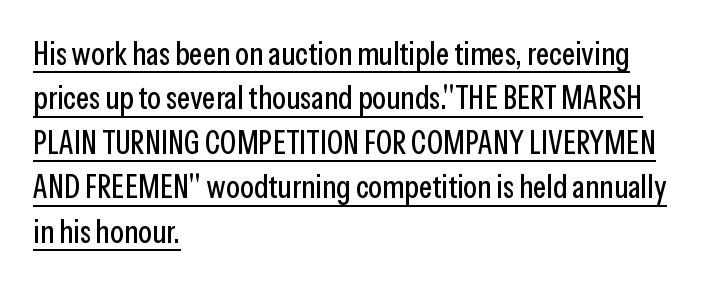
The letters advance in unequal steps, a hallmark of proportional type. The rag falls on the right side of this text block. Descenders here cross a horizontal rule under the line. Caption: standard tracking, unaltered. Posture: upright roman. The text was rendered using a sans face with plain stroke endings.
